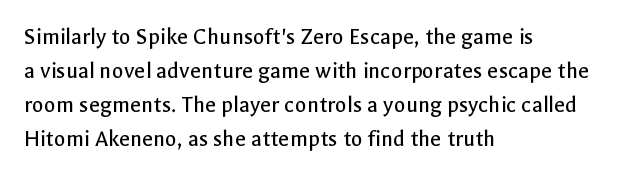
Q: Is the text bold? A: No.
Q: Is the text italic (slanted)? A: No, it is upright.
Q: Is the text underlined? A: No.
Q: How is the paragraph aligned? A: Left-aligned.
Q: Is the spacing between letters normal or unusually wide? A: Normal.
Q: Is the spacing between lines tight, normal or loose? A: Normal.
